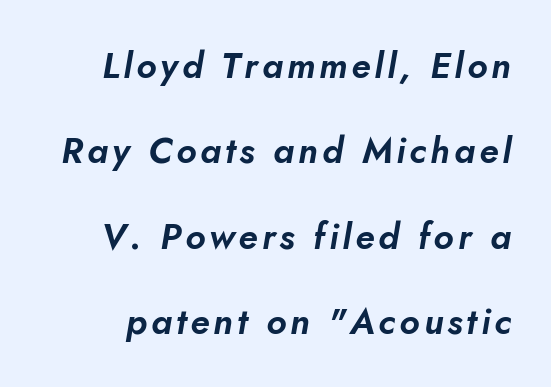
The image shows 36 px text type, italic (leaning right); set loose line spacing (2.37x), not underlined; low stroke contrast and a small x-height.
